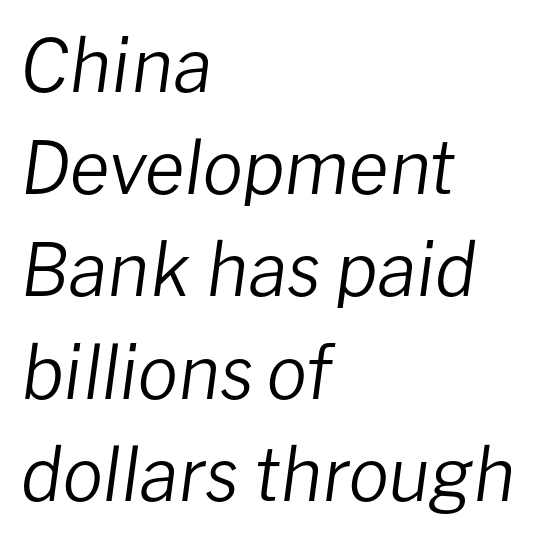
Here the designer chose a conventional face with non-uniform glyph widths. Observe the ordinary spacing: letters are neighbours, not strangers. No word sits above an underline. The rendering applies a slant to the glyphs. The typesetting does not lean heavy: it is not bold.
